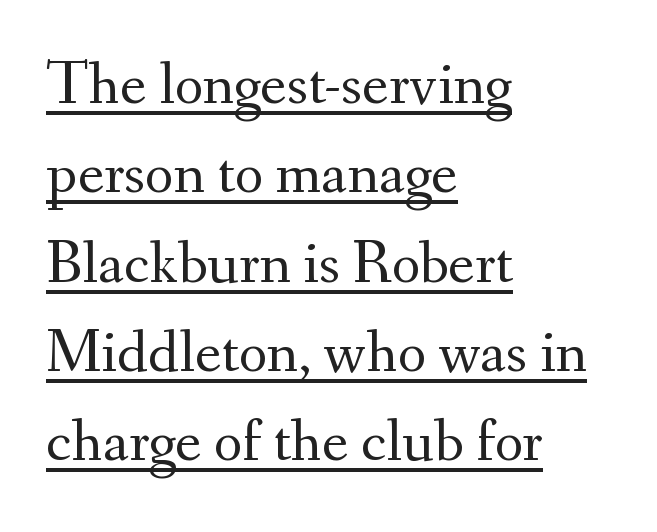
Q: Is the text bold? A: No.
Q: Is the text italic (slanted)? A: No, it is upright.
Q: Is the typeface a serif or a sans-serif typeface? A: Serif.
Q: Is the text underlined? A: Yes.
Q: How is the paragraph aligned? A: Left-aligned.
Q: Is the spacing between letters normal or unusually wide? A: Normal.
Q: Is the spacing between lines tight, normal or loose? A: Normal.
Q: Width (condensed, normal, or wide)? A: Normal.
Q: Stroke contrast? A: Medium.
Q: x-height? A: Small.
Q: Monospaced? A: No.
